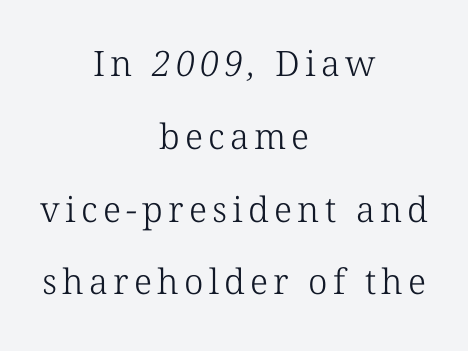
The font is comparable to plain body text, perhaps lighter. This sample has the flowing, uneven cadence of proportional lettering. Compared with typical paragraphs, the rows here are farther apart. Note: serifs present on the glyphs. Underline: absent. Horizontally, the lines are justified to the midpoint only.
